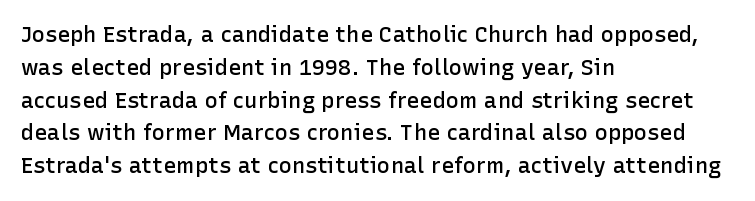
This sample is left-justified, so line endings fall wherever the words run out. Has an underline been added? It has not. The glyphs have the mass of a demibold cut, below bold. Nothing unusual about the tracking: characters are spaced as the font intends.
